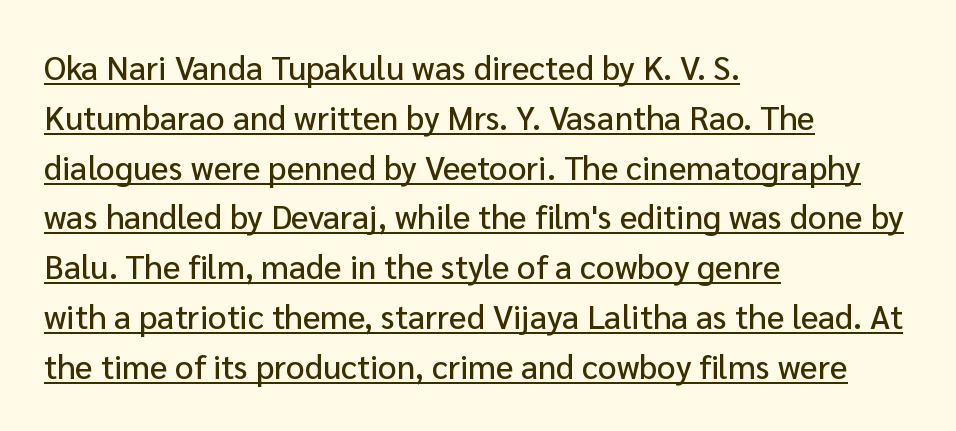
The image shows 33 px sans-serif type, upright; set left-aligned, normal line spacing (1.51x), normal letter spacing, underlined; low stroke contrast and a medium x-height.
